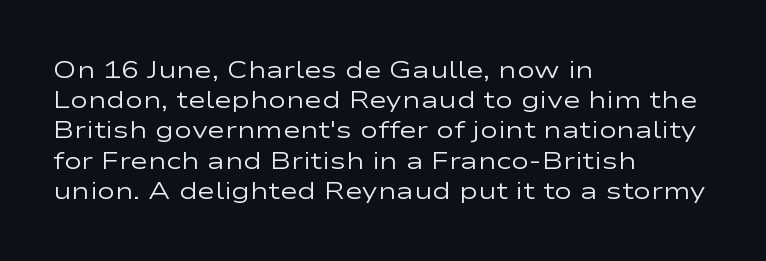
Q: Is the text bold? A: No.
Q: Is the text italic (slanted)? A: No, it is upright.
Q: Is the text underlined? A: No.
Q: How is the paragraph aligned? A: Left-aligned.
Q: Is the spacing between letters normal or unusually wide? A: Normal.
Q: Is the spacing between lines tight, normal or loose? A: Normal.
